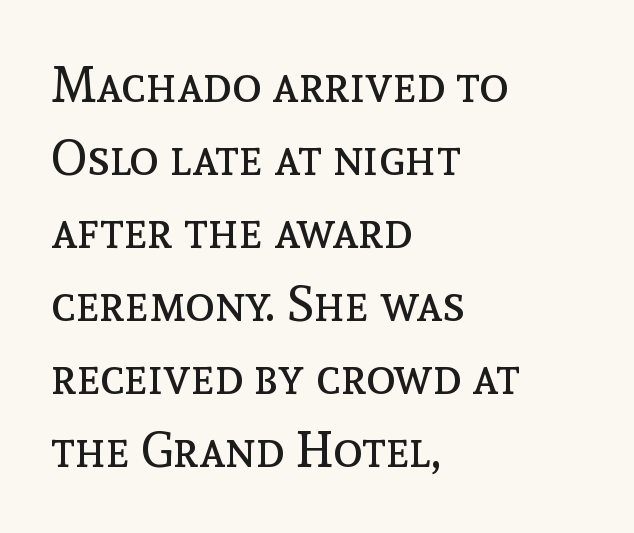
The image shows 49 px regular-weight type, upright; set left-aligned, normal line spacing (1.49x), normal letter spacing, not underlined; a medium x-height.
